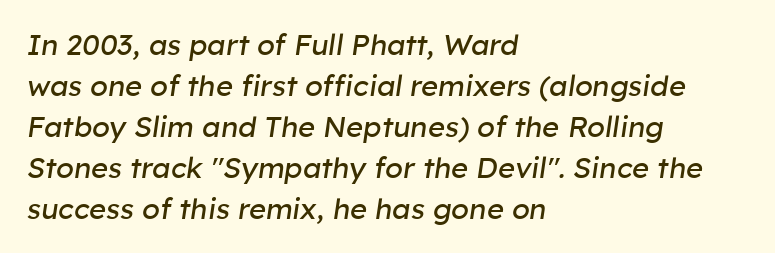
{"italic": "yes", "lean": "right", "slant_degrees": 8, "bold": "no", "weight": "regular", "width": "normal", "stroke_contrast": "low", "x_height": "medium", "monospaced": "no", "underline": "no", "align": "left", "line_spacing": "normal", "line_spacing_ratio": 1.41, "letter_spacing": "normal", "letter_spacing_em": 0.0, "glyph_px": 29}
